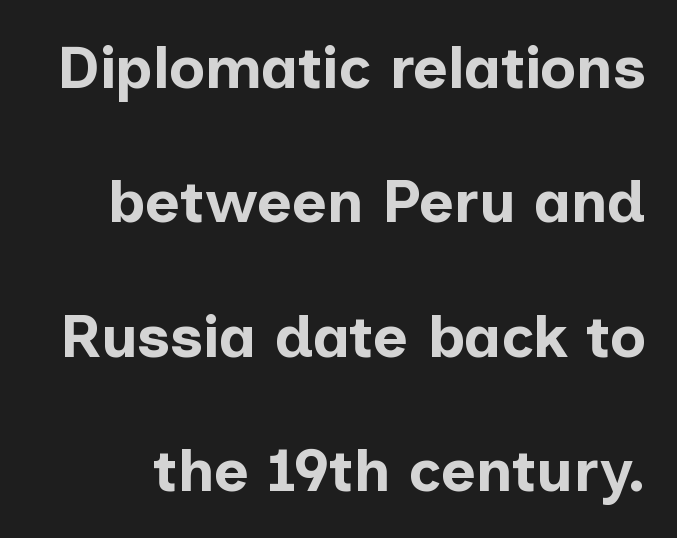
{"serif": "no", "italic": "no", "bold": "yes", "weight": "bold", "width": "normal", "stroke_contrast": "low", "x_height": "medium", "monospaced": "no", "underline": "no", "line_spacing": "loose", "line_spacing_ratio": 2.24, "letter_spacing": "normal", "letter_spacing_em": 0.0, "glyph_px": 60}
